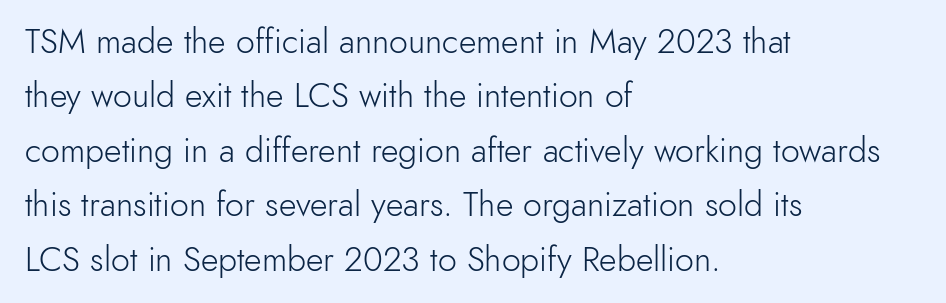
Q: Is the text bold? A: No.
Q: Is the text italic (slanted)? A: No, it is upright.
Q: Is the typeface a serif or a sans-serif typeface? A: Sans-serif.
Q: Is the text underlined? A: No.
Q: How is the paragraph aligned? A: Left-aligned.
Q: Is the spacing between letters normal or unusually wide? A: Normal.
Q: Is the spacing between lines tight, normal or loose? A: Normal.
Q: Width (condensed, normal, or wide)? A: Normal.
Q: x-height? A: Small.
Q: Monospaced? A: No.
